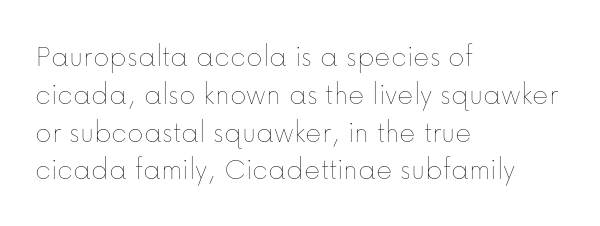
{"italic": "no", "bold": "no", "weight": "thin", "width": "normal", "stroke_contrast": "low", "x_height": "medium", "monospaced": "no", "underline": "no", "align": "left", "line_spacing_ratio": 1.22, "letter_spacing": "normal", "letter_spacing_em": 0.0, "glyph_px": 31}
